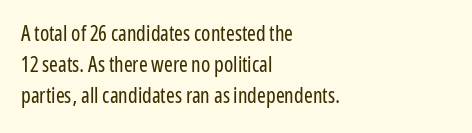
{"italic": "no", "bold": "no", "underline": "no", "align": "left", "line_spacing": "normal", "line_spacing_ratio": 1.47, "letter_spacing": "normal", "letter_spacing_em": 0.0, "glyph_px": 21}
